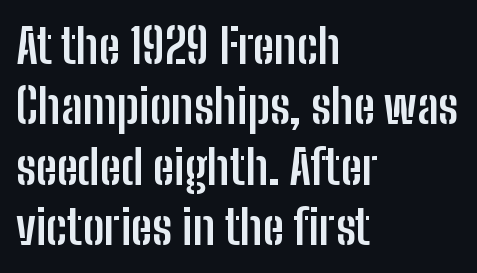
Q: Is the text bold? A: Yes.
Q: Is the text italic (slanted)? A: No, it is upright.
Q: Is the typeface a serif or a sans-serif typeface? A: Sans-serif.
Q: Is the text underlined? A: No.
Q: How is the paragraph aligned? A: Left-aligned.
Q: Is the spacing between letters normal or unusually wide? A: Normal.
Q: Is the spacing between lines tight, normal or loose? A: Normal.
Q: Width (condensed, normal, or wide)? A: Condensed.
Q: Stroke contrast? A: Low.
Q: x-height? A: Medium.
Q: Monospaced? A: No.
